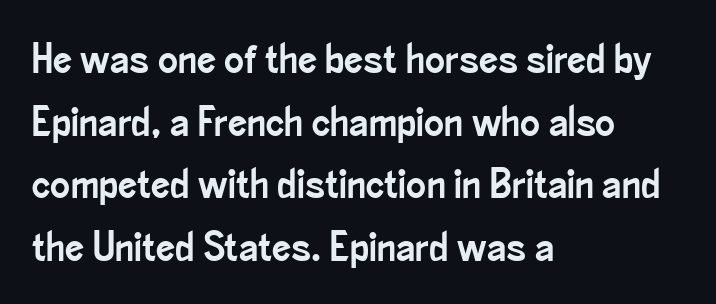
Character widths vary here, with narrow letters taking less room than wide ones. These lines keep a tight, regular rhythm from letter to letter. You can tell from the bare stems that sans-serif type was used. The words here are not underlined.
